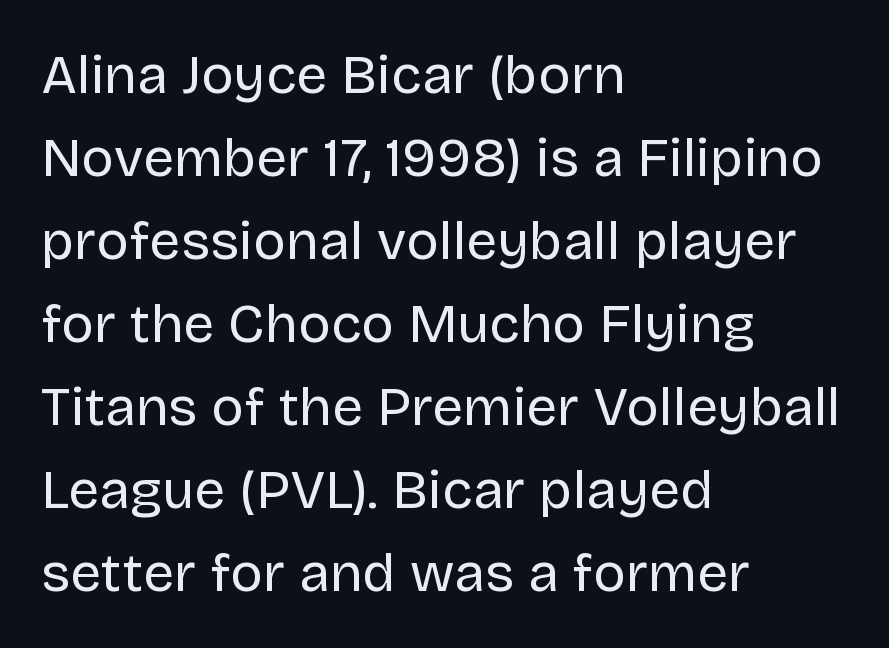
To sum up the face: it is a sans, with no serifs. Check under the words: just untouched page. Between one letter and the next there's only the usual sliver of space. In CSS terms this would be text-align: left. Letters have the restrained weight of plain body copy at most. Leading matches the norm, producing a regular column.
